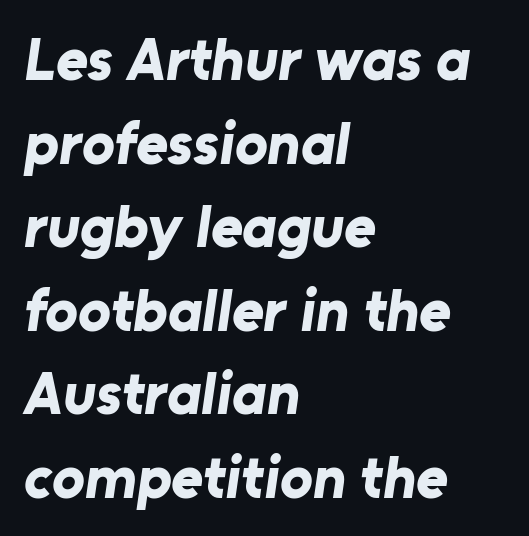
The image shows 61 px bold sans-serif type; set left-aligned, normal line spacing (1.37x), normal letter spacing, not underlined; low stroke contrast and a medium x-height.
